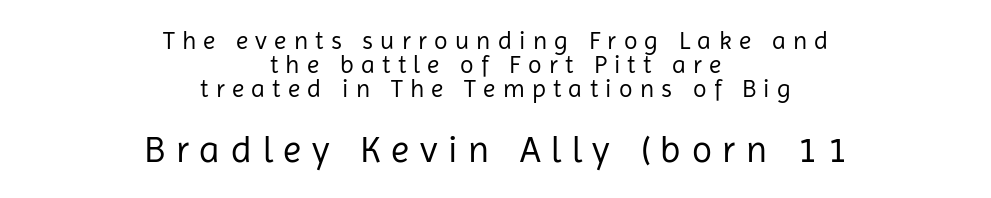
Tracking value appears strongly positive — letters spread wide. Nothing sits at the stroke ends, so this counts as sans-serif. The rendering uses a small line-height, squeezing the rows. The face used here is proportionally spaced, like ordinary book or web type. The words here are not underlined. Larger block? The one below; the one above is distinctly smaller.
